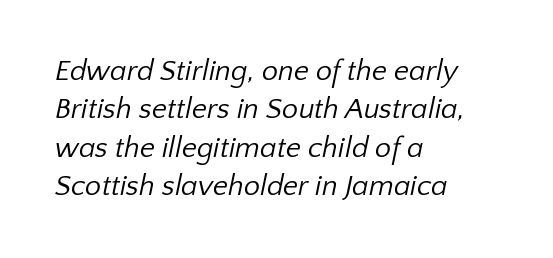
{"serif": "no", "bold": "no", "weight": "regular", "width": "normal", "stroke_contrast": "low", "x_height": "medium", "monospaced": "no", "underline": "no", "align": "left", "line_spacing": "normal", "line_spacing_ratio": 1.32, "letter_spacing": "normal", "letter_spacing_em": 0.0, "glyph_px": 29}
